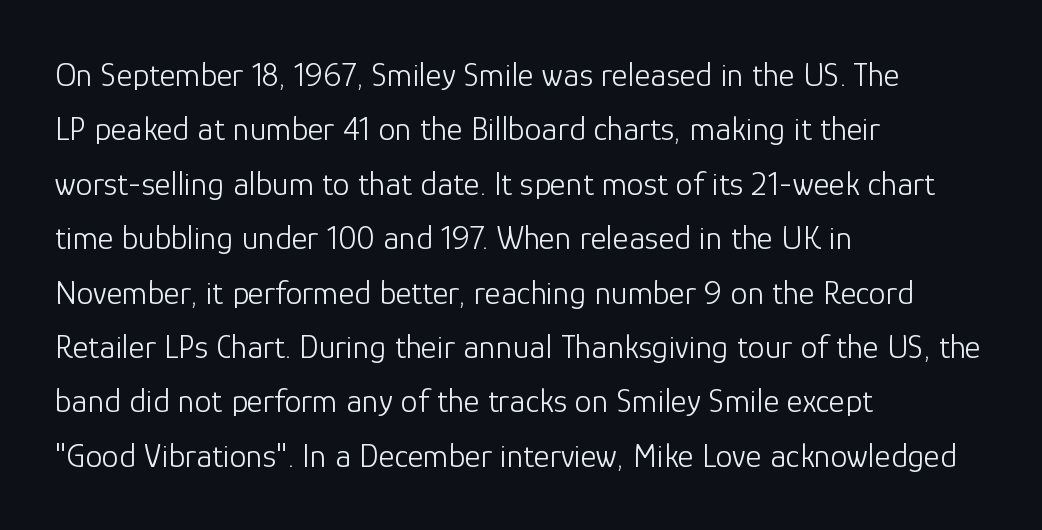
{"serif": "no", "italic": "no", "bold": "no", "weight": "light", "width": "normal", "stroke_contrast": "low", "x_height": "medium", "monospaced": "no", "underline": "no", "align": "left", "line_spacing": "normal", "line_spacing_ratio": 1.6, "letter_spacing": "normal", "letter_spacing_em": 0.0, "glyph_px": 34}
